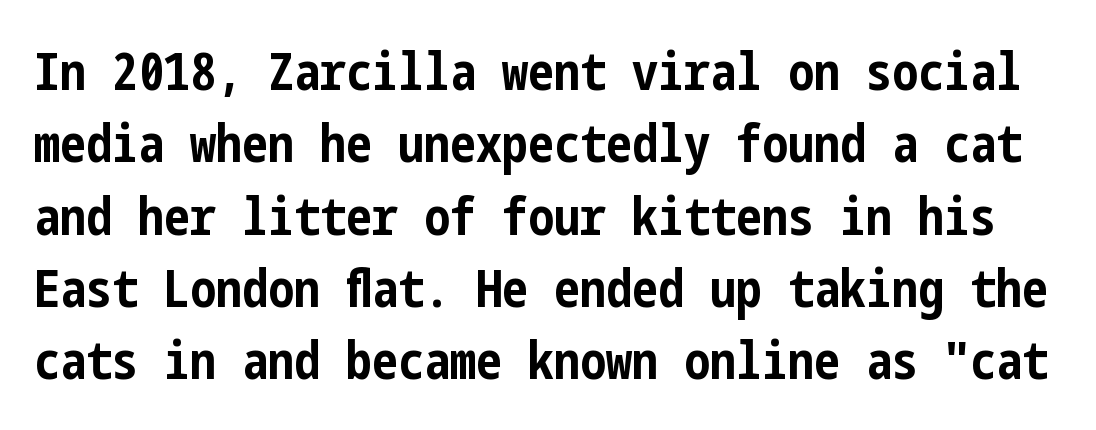
The image shows 52 px bold, condensed sans-serif type, upright; set normal line spacing (1.39x), normal letter spacing, not underlined; low stroke contrast and a medium x-height.
